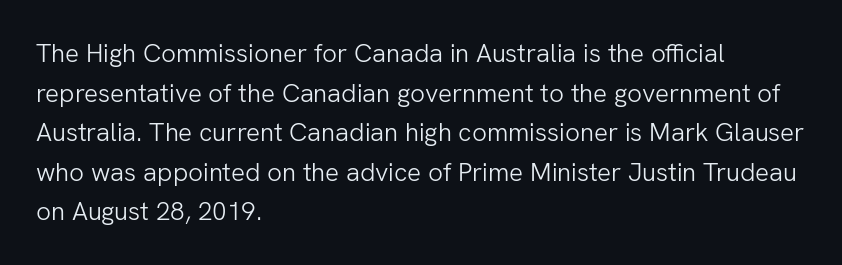
{"italic": "no", "bold": "no", "underline": "no", "align": "left", "line_spacing": "normal", "line_spacing_ratio": 1.52, "letter_spacing": "normal", "letter_spacing_em": 0.0, "glyph_px": 26}
